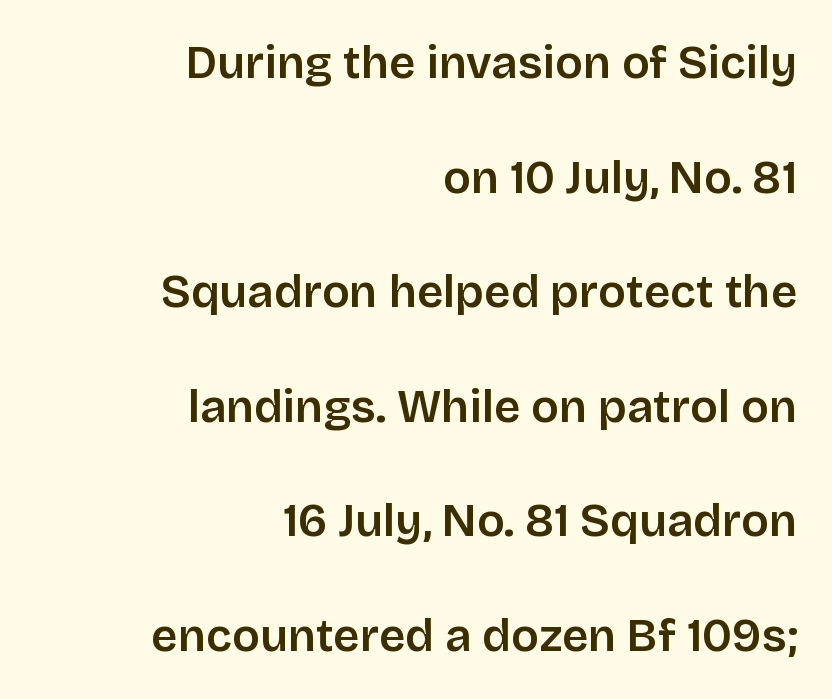
Here the glyphs are tracked normally, forming tight word shapes. Descenders are the only things crossing below the line. The lettering holds an erect, upright posture throughout. Character widths vary here, with narrow letters taking less room than wide ones.
